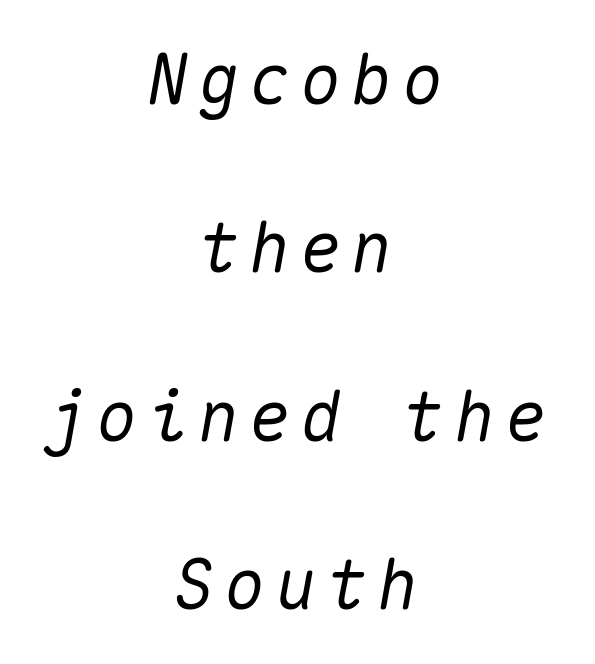
{"italic": "yes", "lean": "right", "slant_degrees": 10, "width": "normal", "stroke_contrast": "medium", "x_height": "medium", "monospaced": "yes", "underline": "no", "align": "center", "line_spacing": "loose", "line_spacing_ratio": 2.44, "glyph_px": 69}
